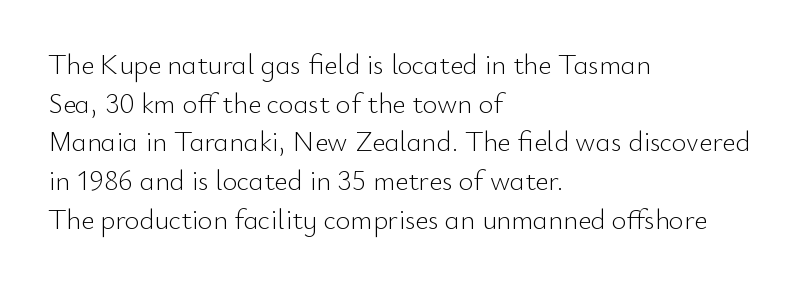
Q: Is the text bold? A: No.
Q: Is the text italic (slanted)? A: No, it is upright.
Q: Is the typeface a serif or a sans-serif typeface? A: Sans-serif.
Q: Is the text underlined? A: No.
Q: How is the paragraph aligned? A: Left-aligned.
Q: Is the spacing between letters normal or unusually wide? A: Normal.
Q: Is the spacing between lines tight, normal or loose? A: Normal.
Q: Width (condensed, normal, or wide)? A: Normal.
Q: Stroke contrast? A: Low.
Q: x-height? A: Small.
Q: Monospaced? A: No.
